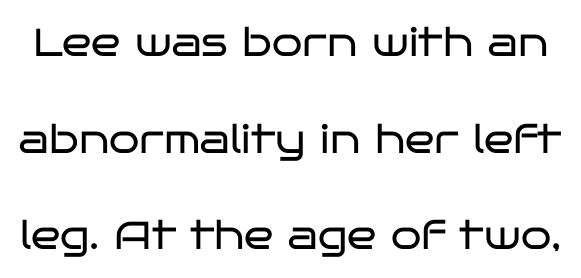
Q: Is the text bold? A: No.
Q: Is the text italic (slanted)? A: No, it is upright.
Q: Is the typeface a serif or a sans-serif typeface? A: Sans-serif.
Q: Is the text underlined? A: No.
Q: Is the spacing between letters normal or unusually wide? A: Normal.
Q: Is the spacing between lines tight, normal or loose? A: Loose.
Q: Width (condensed, normal, or wide)? A: Wide.
Q: Stroke contrast? A: Low.
Q: x-height? A: Large.
Q: Monospaced? A: No.
